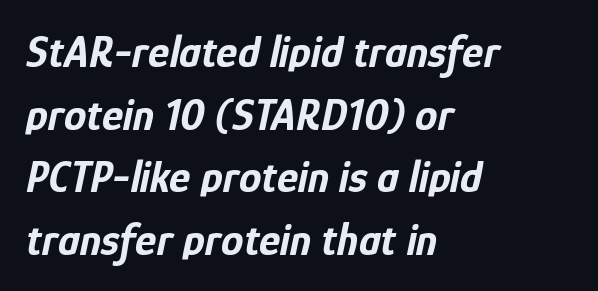
The image shows 45 px bold, condensed type, italic (leaning right); set left-aligned, normal line spacing (1.39x), normal letter spacing, not underlined; low stroke contrast and a medium x-height.
